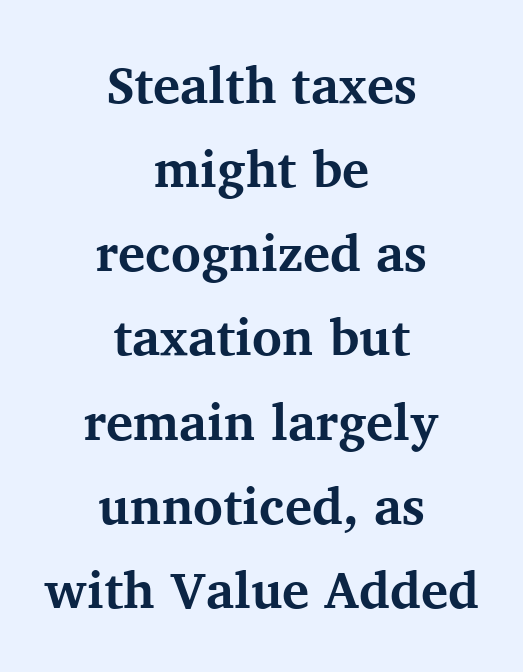
Q: Is the text bold? A: Yes.
Q: Is the text italic (slanted)? A: No, it is upright.
Q: Is the typeface a serif or a sans-serif typeface? A: Serif.
Q: Is the text underlined? A: No.
Q: How is the paragraph aligned? A: Centered.
Q: Is the spacing between letters normal or unusually wide? A: Normal.
Q: Is the spacing between lines tight, normal or loose? A: Normal.
Q: Width (condensed, normal, or wide)? A: Normal.
Q: Stroke contrast? A: Medium.
Q: x-height? A: Medium.
Q: Monospaced? A: No.
